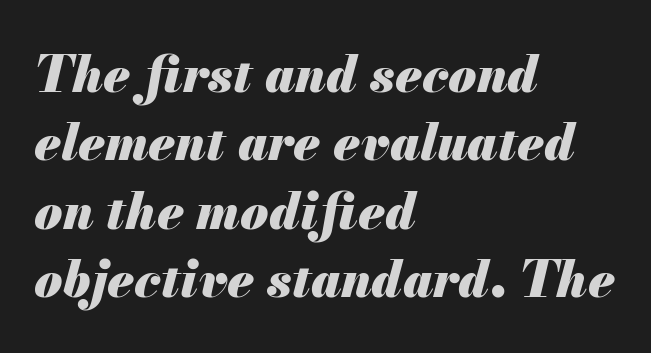
Alignment: flush left. You can tell it's italic because the verticals aren't actually vertical. The baseline area is clear. You could not count columns in this text — the font is proportionally spaced. The font is running at its bold setting.
